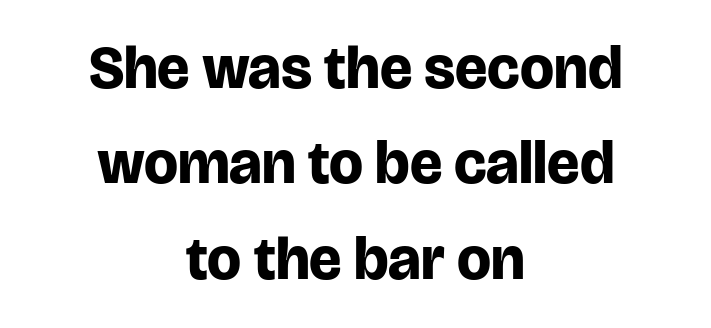
{"serif": "no", "italic": "no", "bold": "yes", "weight": "bold", "width": "normal", "stroke_contrast": "low", "x_height": "large", "monospaced": "no", "underline": "no", "align": "center", "line_spacing": "normal", "line_spacing_ratio": 1.59, "letter_spacing": "normal", "letter_spacing_em": 0.0, "glyph_px": 60}
